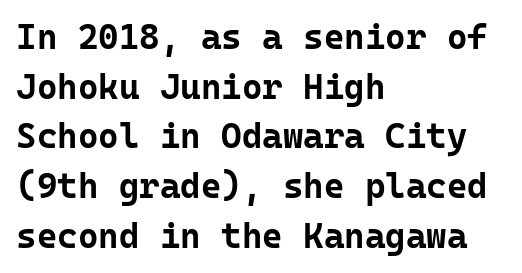
{"serif": "no", "italic": "no", "bold": "yes", "weight": "bold", "width": "normal", "stroke_contrast": "low", "x_height": "medium", "monospaced": "yes", "underline": "no", "align": "left", "line_spacing": "normal", "line_spacing_ratio": 1.42, "letter_spacing": "normal", "letter_spacing_em": 0.0, "glyph_px": 35}
